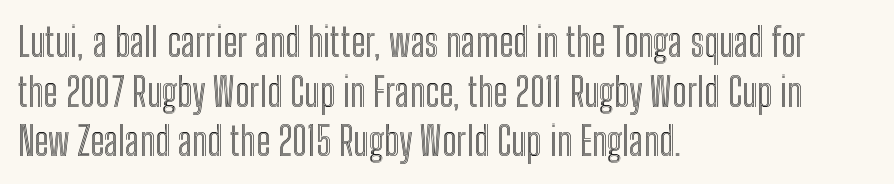
Q: Is the text italic (slanted)? A: No, it is upright.
Q: Is the text underlined? A: No.
Q: How is the paragraph aligned? A: Left-aligned.
Q: Is the spacing between letters normal or unusually wide? A: Normal.
Q: Is the spacing between lines tight, normal or loose? A: Normal.
Q: Width (condensed, normal, or wide)? A: Condensed.
Q: x-height? A: Medium.
Q: Monospaced? A: No.
